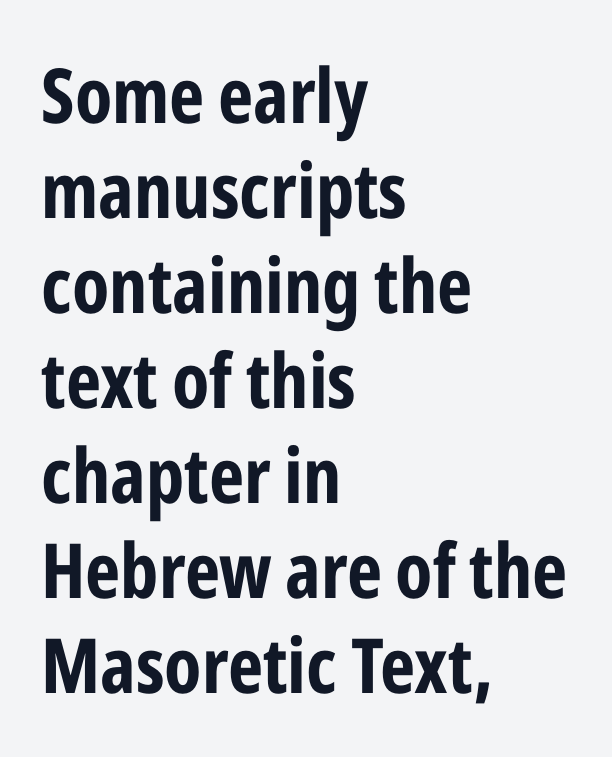
{"serif": "no", "italic": "no", "bold": "yes", "weight": "bold", "width": "condensed", "stroke_contrast": "low", "x_height": "medium", "monospaced": "no", "underline": "no", "align": "left", "line_spacing": "normal", "line_spacing_ratio": 1.25, "letter_spacing": "normal", "letter_spacing_em": 0.0, "glyph_px": 76}
